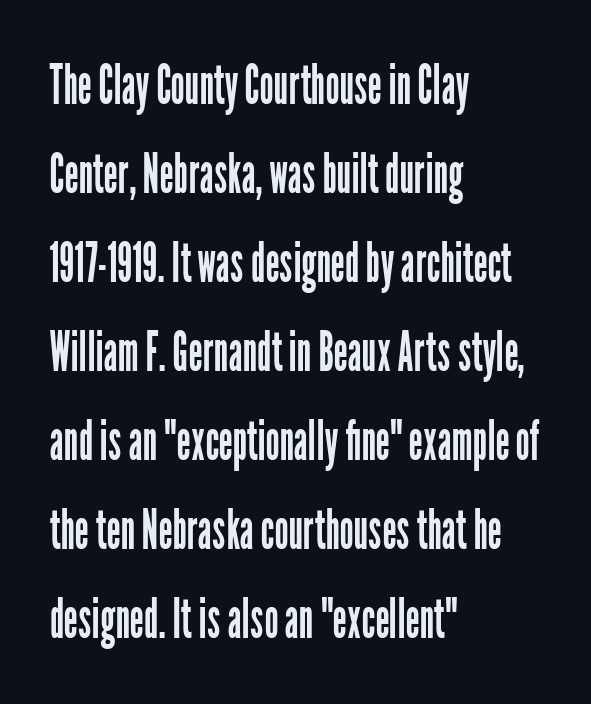
Q: Is the text bold? A: No.
Q: Is the text italic (slanted)? A: No, it is upright.
Q: Is the typeface a serif or a sans-serif typeface? A: Sans-serif.
Q: Is the text underlined? A: No.
Q: How is the paragraph aligned? A: Left-aligned.
Q: Is the spacing between letters normal or unusually wide? A: Normal.
Q: Is the spacing between lines tight, normal or loose? A: Normal.
Q: Width (condensed, normal, or wide)? A: Condensed.
Q: Stroke contrast? A: Low.
Q: x-height? A: Medium.
Q: Monospaced? A: No.
